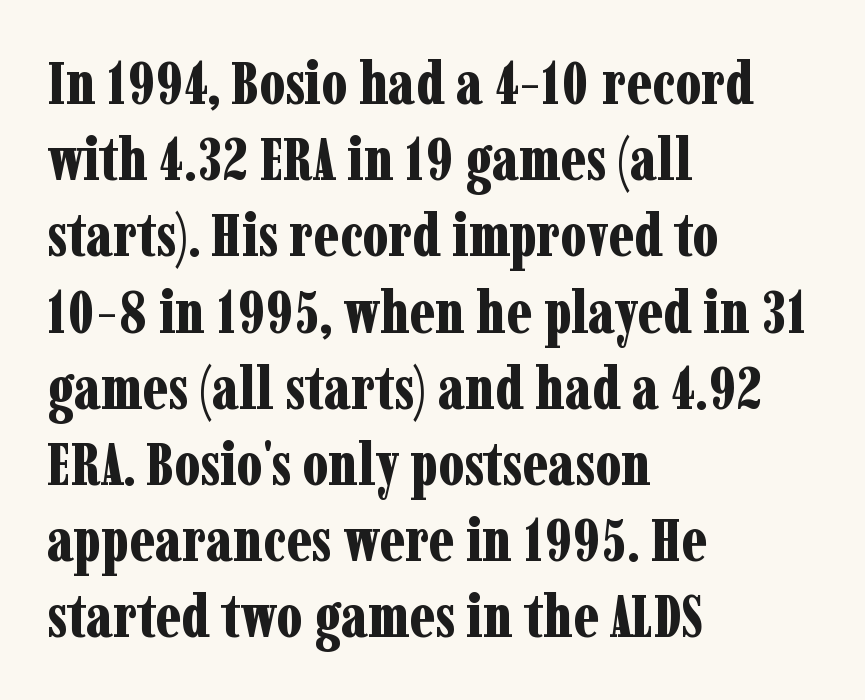
Q: Is the text bold? A: Yes.
Q: Is the text italic (slanted)? A: No, it is upright.
Q: Is the typeface a serif or a sans-serif typeface? A: Serif.
Q: Is the text underlined? A: No.
Q: How is the paragraph aligned? A: Left-aligned.
Q: Is the spacing between letters normal or unusually wide? A: Normal.
Q: Is the spacing between lines tight, normal or loose? A: Normal.
Q: Width (condensed, normal, or wide)? A: Condensed.
Q: Stroke contrast? A: Low.
Q: x-height? A: Medium.
Q: Monospaced? A: No.
